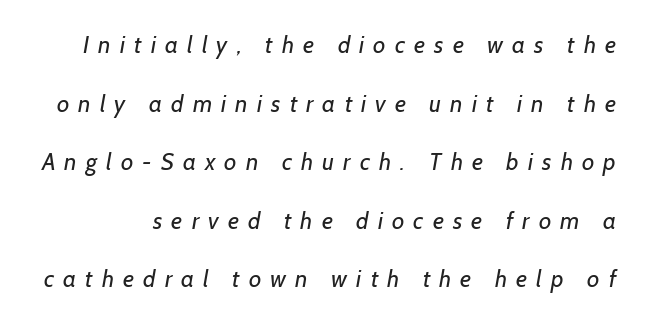
{"bold": "no", "underline": "no", "line_spacing": "loose", "line_spacing_ratio": 2.44, "letter_spacing": "wide", "letter_spacing_em": 0.38, "glyph_px": 24}
